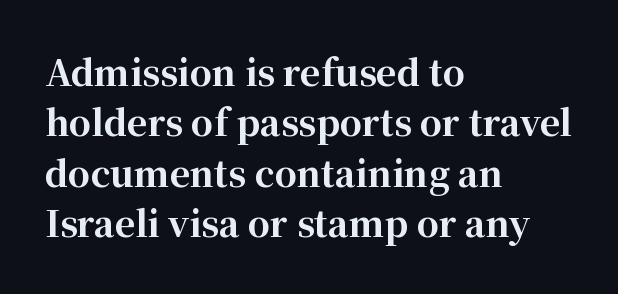
The image shows 35 px bold serif type, upright; set left-aligned, normal line spacing (1.44x), normal letter spacing, not underlined; high stroke contrast and a medium x-height.
